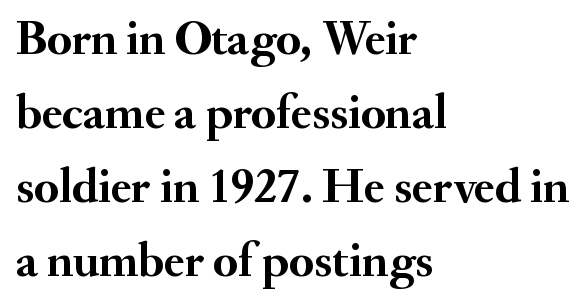
Q: Is the text bold? A: Yes.
Q: Is the text italic (slanted)? A: No, it is upright.
Q: Is the typeface a serif or a sans-serif typeface? A: Serif.
Q: Is the text underlined? A: No.
Q: How is the paragraph aligned? A: Left-aligned.
Q: Is the spacing between letters normal or unusually wide? A: Normal.
Q: Is the spacing between lines tight, normal or loose? A: Normal.
Q: Width (condensed, normal, or wide)? A: Normal.
Q: Stroke contrast? A: Medium.
Q: x-height? A: Small.
Q: Monospaced? A: No.
